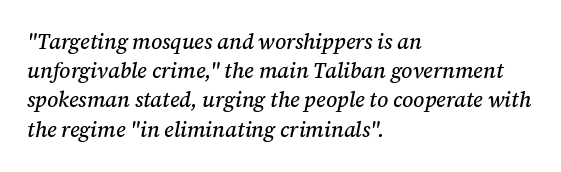
Q: Is the text italic (slanted)? A: Yes, it leans right by about 12 degrees.
Q: Is the text underlined? A: No.
Q: How is the paragraph aligned? A: Left-aligned.
Q: Is the spacing between letters normal or unusually wide? A: Normal.
Q: Is the spacing between lines tight, normal or loose? A: Normal.
